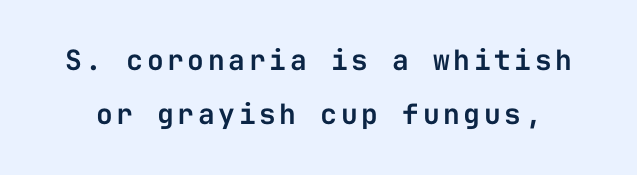
The image shows 28 px sans-serif type, upright, monospaced; set loose line spacing (1.93x), not underlined; low stroke contrast and a medium x-height.
